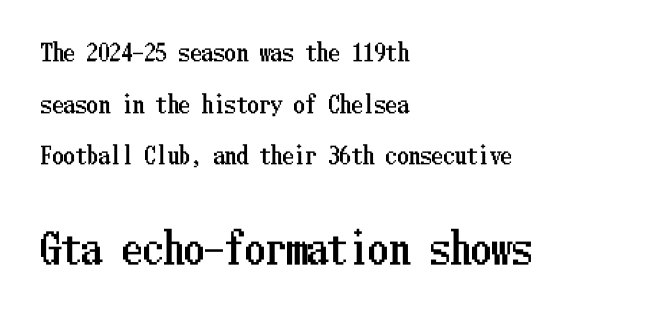
{"italic": "no", "width": "condensed", "stroke_contrast": "low", "x_height": "medium", "underline": "no", "align": "left", "line_spacing": "loose", "line_spacing_ratio": 2.24, "letter_spacing": "normal", "letter_spacing_em": 0.0, "larger_block": "second", "size_ratio": 1.78, "glyph_px": 41}
